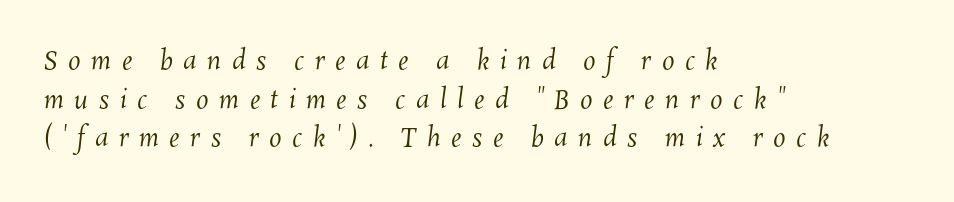
{"bold": "no", "underline": "no", "align": "left", "line_spacing": "normal", "line_spacing_ratio": 1.55, "letter_spacing": "wide", "letter_spacing_em": 0.42, "glyph_px": 25}
